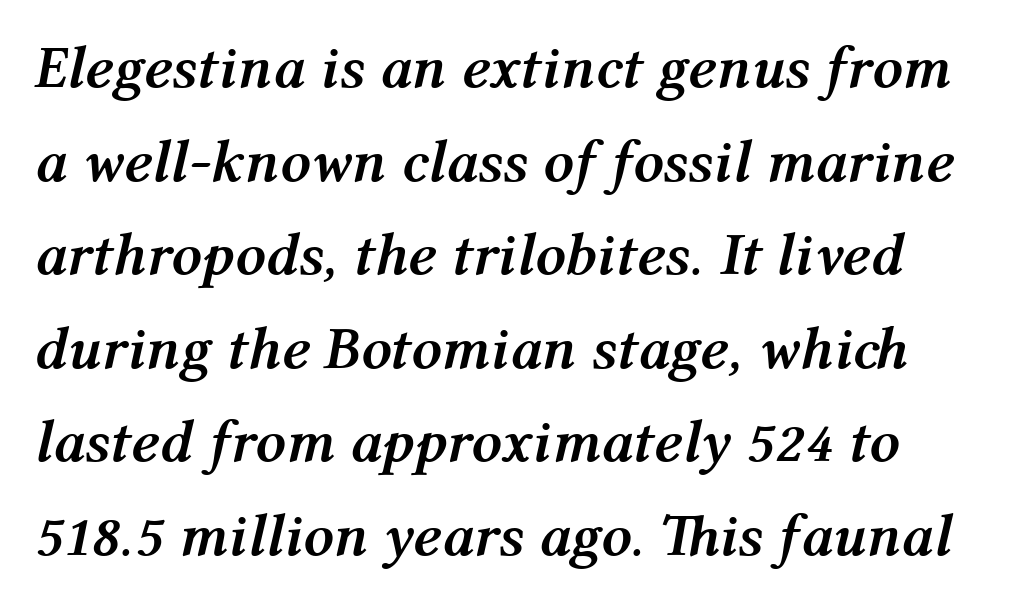
The image shows 60 px semibold type, italic (leaning right); set left-aligned, normal line spacing (1.56x), normal letter spacing, not underlined; medium stroke contrast and a medium x-height.
